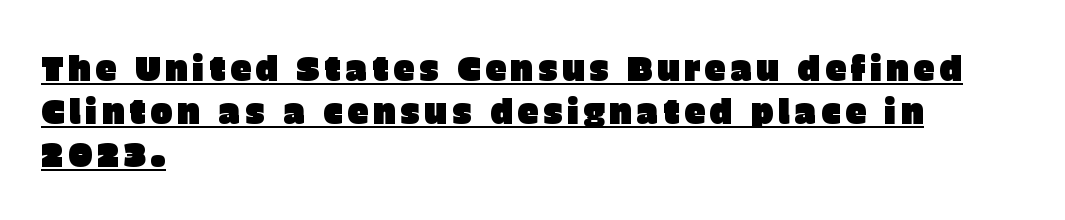
A typesetter would call this proportional, since set widths differ per character. Serifs: no, the terminals of the letterforms are clean. Teacher's note: observe the even left margin — that is flush-left alignment. Emphasis is given by a line drawn under the lettering. Nope, not italic — everything's standing straight. These lines sit exactly where default settings would place them.
